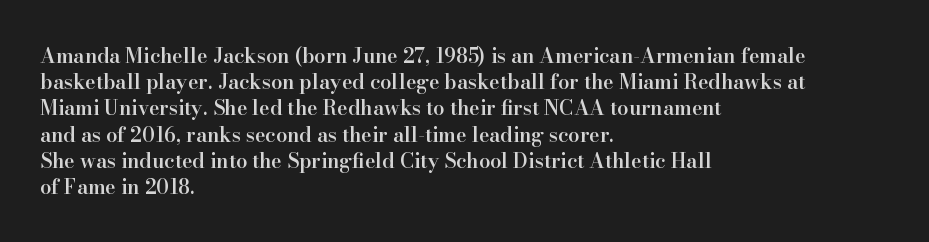
{"italic": "no", "bold": "semi", "underline": "no", "align": "left", "line_spacing": "normal", "line_spacing_ratio": 1.31, "letter_spacing": "normal", "letter_spacing_em": 0.0, "glyph_px": 20}
